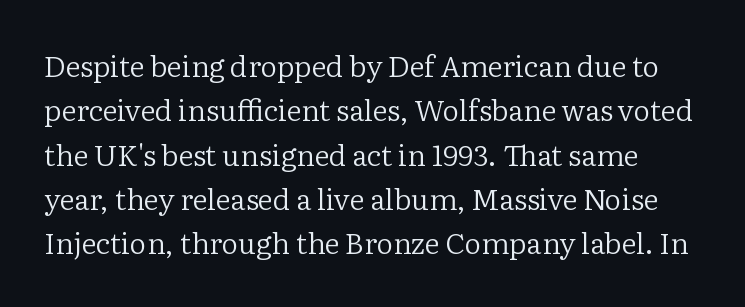
A serif font was chosen for this passage. You could not count columns in this text — the font is proportionally spaced. A typesetter would mark this as roman, not italic. There is no visible air inserted between adjacent glyphs. Counters stay open thanks to moderate or lighter strokes.
